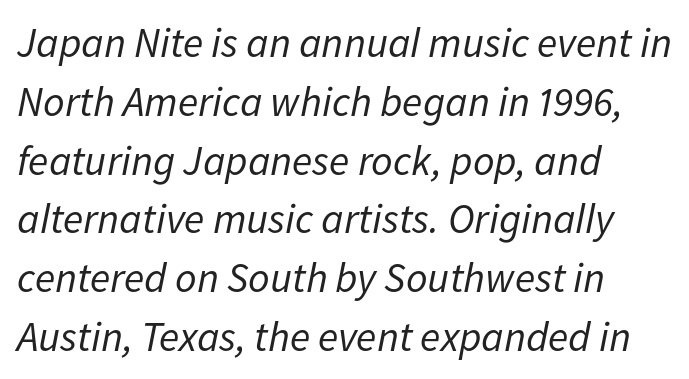
Unbolded letterforms with no extra heft. The line texture is even and compact thanks to regular tracking. Beneath every word, the page is bare. A normal amount of white space separates one row of letters from the next. The rendering uses natural spacing where letterforms have individual widths. Is the type slanted? Yes — the strokes lean at a clear angle.
